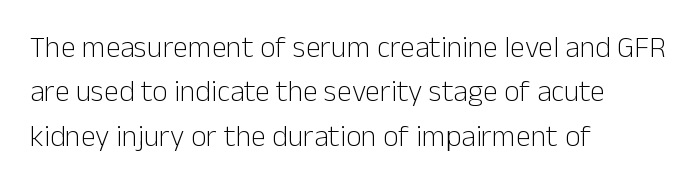
Check where the strokes stop: nothing finishes them off — pure sans. The rag falls on the right side of this text block. Posture: straight, roman, zero tilt. Bold? No — there's no thickening of the strokes. Each letter keeps its own natural width here, so spacing adapts to shape.
